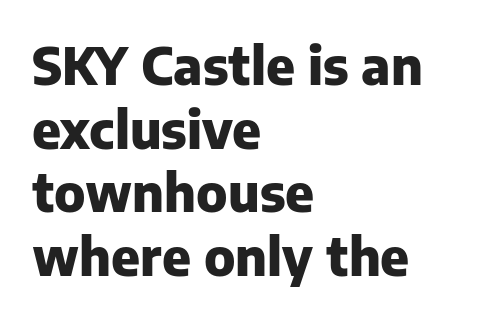
{"serif": "no", "italic": "no", "bold": "yes", "weight": "heavy", "width": "normal", "stroke_contrast": "low", "x_height": "medium", "monospaced": "no", "underline": "no", "align": "left", "line_spacing": "normal", "line_spacing_ratio": 1.25, "letter_spacing": "normal", "letter_spacing_em": 0.0, "glyph_px": 51}
